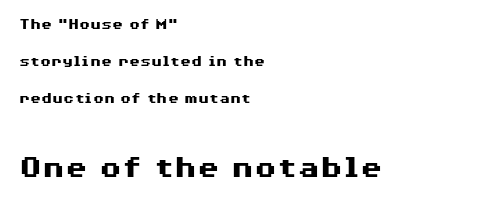
{"serif": "no", "italic": "no", "bold": "yes", "weight": "heavy", "width": "wide", "stroke_contrast": "medium", "x_height": "medium", "monospaced": "no", "underline": "no", "align": "left", "line_spacing": "loose", "line_spacing_ratio": 2.31, "letter_spacing": "normal", "letter_spacing_em": 0.0, "larger_block": "second", "size_ratio": 2.06, "glyph_px": 33}
